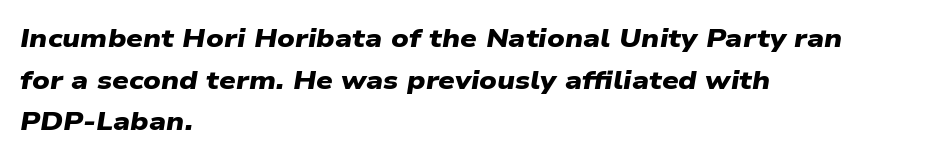
Q: Is the text bold? A: Yes.
Q: Is the text underlined? A: No.
Q: How is the paragraph aligned? A: Left-aligned.
Q: Is the spacing between letters normal or unusually wide? A: Normal.
Q: Is the spacing between lines tight, normal or loose? A: Normal.
